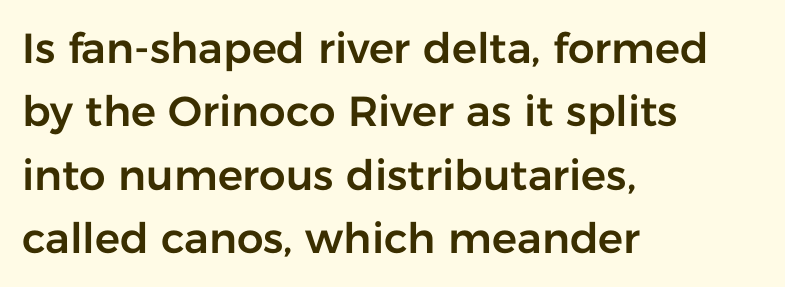
The rendering shows plain stroke endings on the letterforms — a sans-serif design. Whoever set this chose a conventional vertical rhythm. Character widths vary here, with narrow letters taking less room than wide ones. Each word holds together tightly as a unit, with standard inter-letter gaps. The lines are quadded left. Ascenders rise straight up at ninety degrees.
